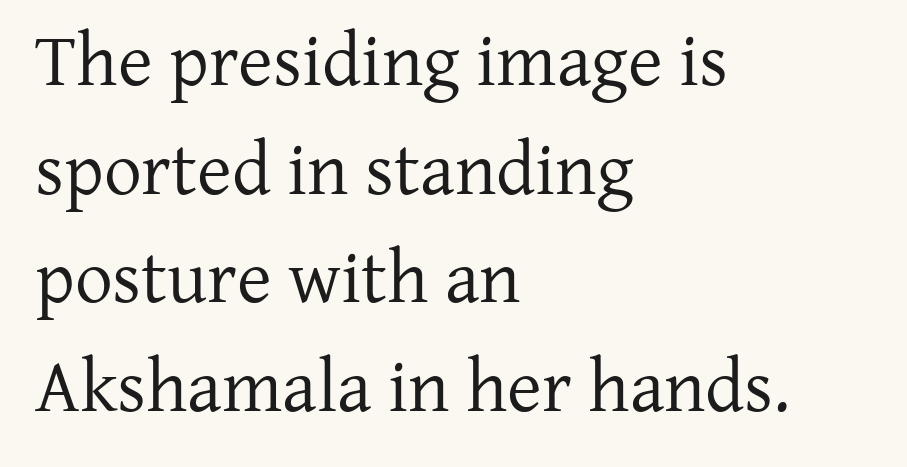
The image shows 75 px regular-weight serif type, upright; set left-aligned, normal line spacing (1.45x), normal letter spacing, not underlined; low stroke contrast and a medium x-height.
